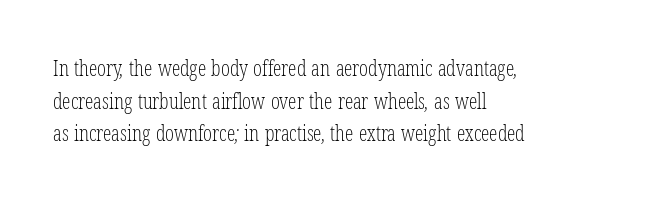
{"bold": "no", "underline": "no", "align": "left", "line_spacing": "normal", "line_spacing_ratio": 1.55, "letter_spacing": "normal", "letter_spacing_em": 0.0, "glyph_px": 21}
